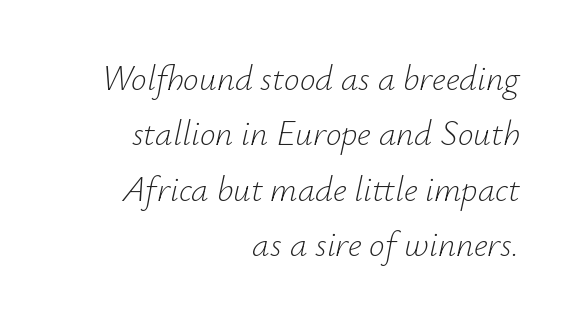
The image shows 35 px light type, italic (leaning right); set right-aligned, normal line spacing (1.58x), normal letter spacing, not underlined; low stroke contrast and a small x-height.
